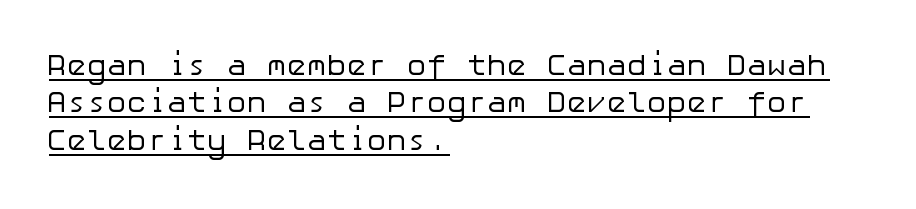
A typographer would call this underscored text. The ragged edge is on the right, which tells us the setting is flush left. The passage shown is not bold in any degree. The face used here is rendered with its standard letterfit. Quick note: interline space is typical.
